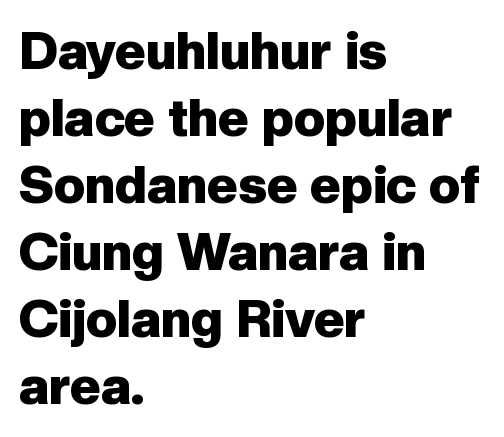
Q: Is the text bold? A: Yes.
Q: Is the text italic (slanted)? A: No, it is upright.
Q: Is the typeface a serif or a sans-serif typeface? A: Sans-serif.
Q: Is the text underlined? A: No.
Q: How is the paragraph aligned? A: Left-aligned.
Q: Is the spacing between letters normal or unusually wide? A: Normal.
Q: Is the spacing between lines tight, normal or loose? A: Normal.
Q: Width (condensed, normal, or wide)? A: Normal.
Q: Stroke contrast? A: Low.
Q: x-height? A: Medium.
Q: Monospaced? A: No.
